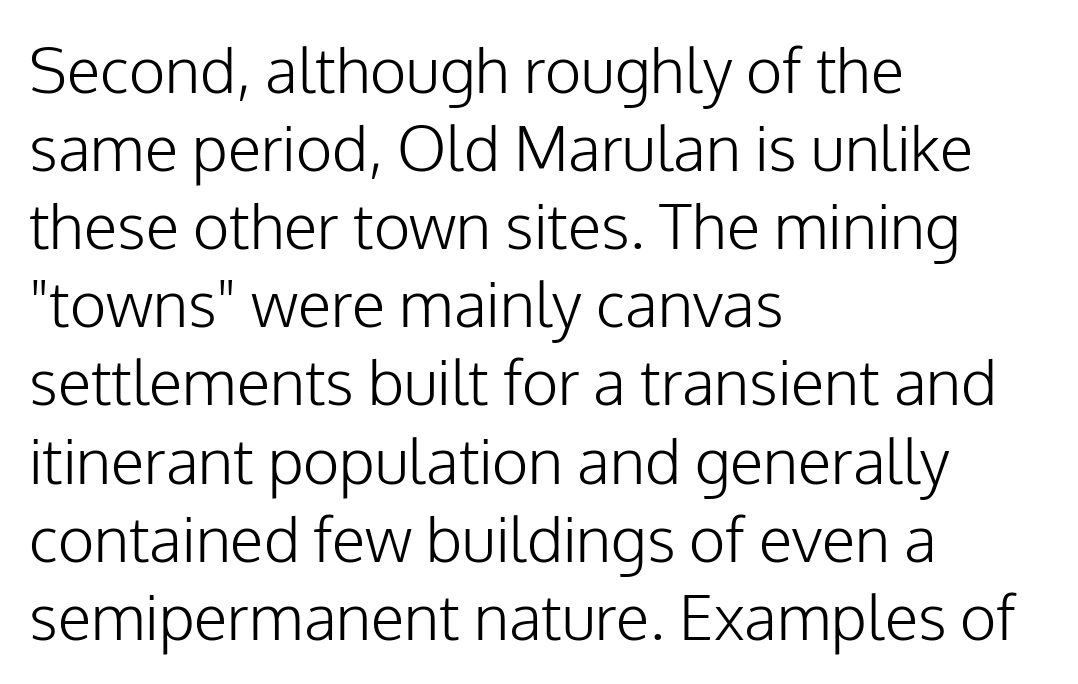
{"serif": "no", "italic": "no", "bold": "no", "weight": "light", "width": "normal", "stroke_contrast": "low", "x_height": "medium", "monospaced": "no", "underline": "no", "align": "left", "line_spacing": "normal", "line_spacing_ratio": 1.26, "letter_spacing": "normal", "letter_spacing_em": 0.0, "glyph_px": 62}
